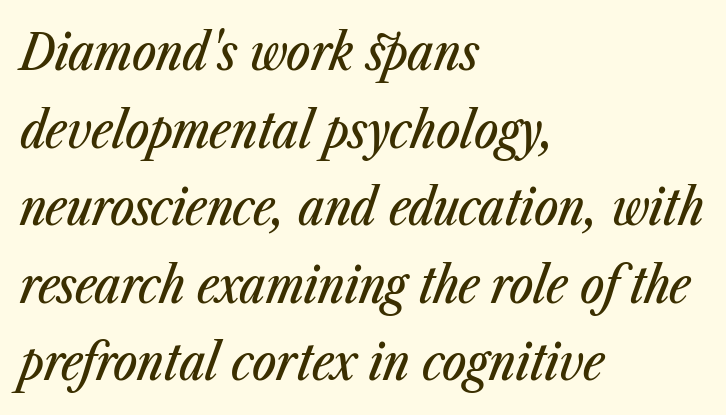
Slant detected: the letters are inclined. Look at the tracking — it's just the regular setting, nothing added. Each row of text sits above clean, open space. One-word summary of the alignment: left. Proportional: the letters do not fall into vertical columns. Regarding leading, the lines here are spaced in the standard way.
